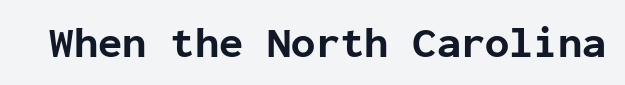
This sample has the even, mechanical cadence of fixed-width lettering. You can tell it's not italic because the verticals are truly vertical. Does the type have serifs? No, each stem ends abruptly. The passage shown is not underscored anywhere.
